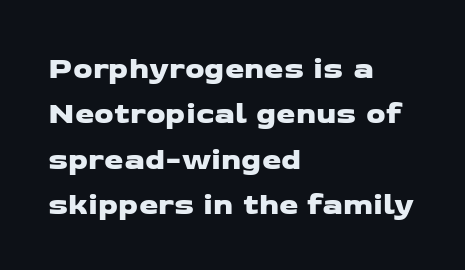
Reading down the block, your eye returns to a fixed left position each line. Leading: standard. The glyphs are unaccompanied by any horizontal stroke below them. Stroke terminals: plain, sans-serif.
